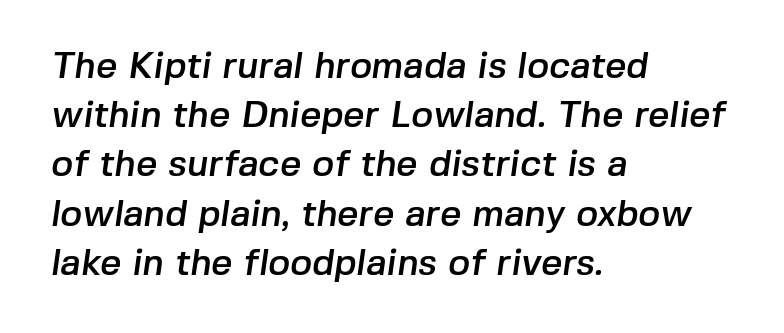
The typeface chosen for these lines omits serifs. The line-height multiplier appears to be the usual default. Letters rest on an invisible, unmarked baseline. Each word holds together tightly as a unit, with standard inter-letter gaps. These lines are set flush left with a ragged right edge.
